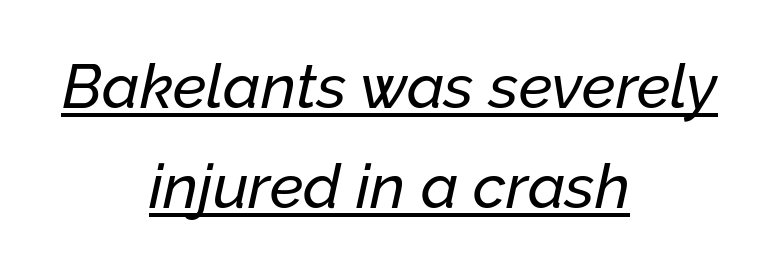
{"italic": "yes", "lean": "right", "slant_degrees": 12, "width": "normal", "stroke_contrast": "low", "x_height": "medium", "monospaced": "no", "underline": "yes", "align": "center", "line_spacing": "normal", "line_spacing_ratio": 1.62, "letter_spacing": "normal", "letter_spacing_em": 0.0, "glyph_px": 62}
